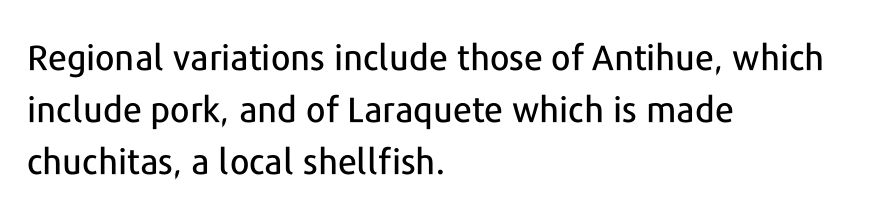
{"serif": "no", "italic": "no", "width": "normal", "stroke_contrast": "low", "x_height": "medium", "monospaced": "no", "underline": "no", "align": "left", "line_spacing": "normal", "line_spacing_ratio": 1.48, "letter_spacing": "normal", "letter_spacing_em": 0.0, "glyph_px": 35}
